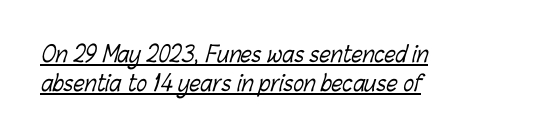
{"bold": "no", "underline": "yes", "align": "left", "line_spacing": "normal", "line_spacing_ratio": 1.33, "letter_spacing": "normal", "letter_spacing_em": 0.0, "glyph_px": 22}
